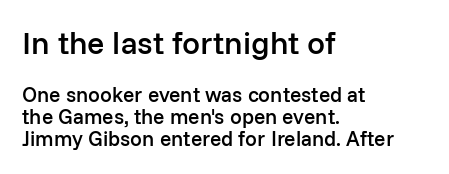
Compare the two chunks: the upper has the greater cap height. In terms of letterform style, serifs are entirely absent. Nope, not italic — everything's standing straight. Descender tails drop into unmarked territory. The passage is arranged the way most books set body copy — flush left. Tightly led — the rows are bunched.
